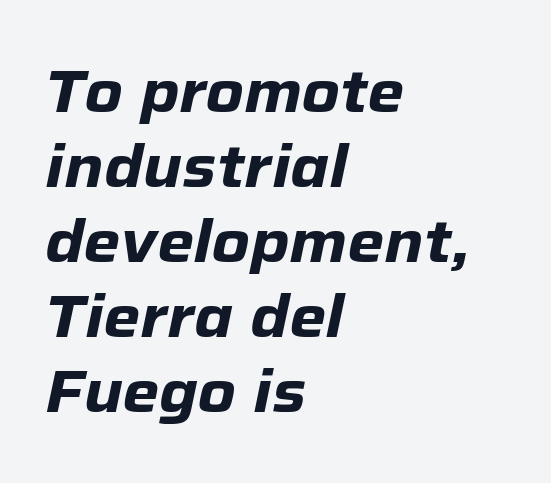
The image shows 59 px heavy type, italic (leaning right); set left-aligned, normal line spacing (1.27x), normal letter spacing, not underlined; low stroke contrast and a medium x-height.
